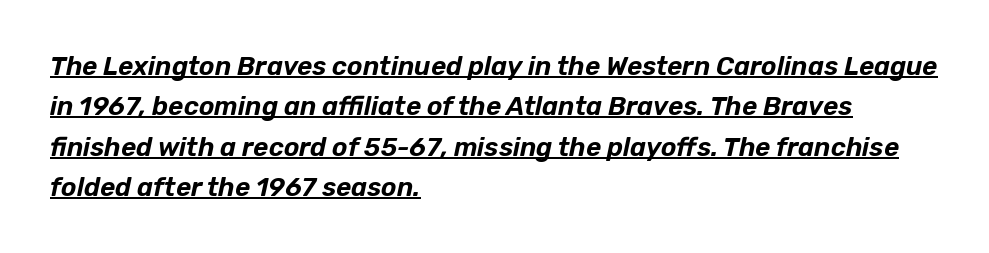
{"italic": "yes", "lean": "right", "slant_degrees": 12, "underline": "yes", "align": "left", "line_spacing": "normal", "line_spacing_ratio": 1.55, "letter_spacing": "normal", "letter_spacing_em": 0.0, "glyph_px": 26}
